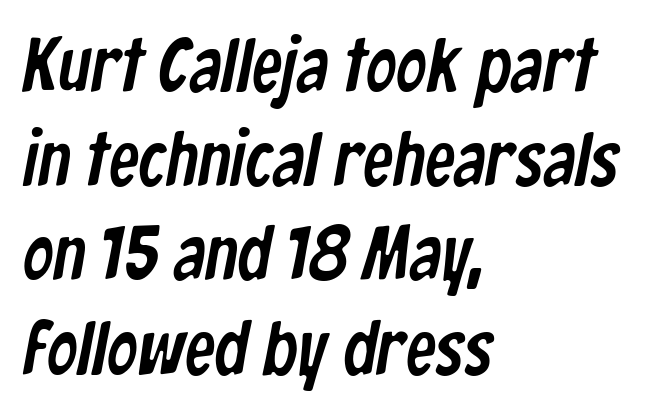
Each letter keeps its own natural width here, so spacing adapts to shape. The designer went with a sans here, leaving each stem footless. The passage shown has conventional tracking throughout. Check under the words: just untouched page. The rag falls on the right side of this text block.
